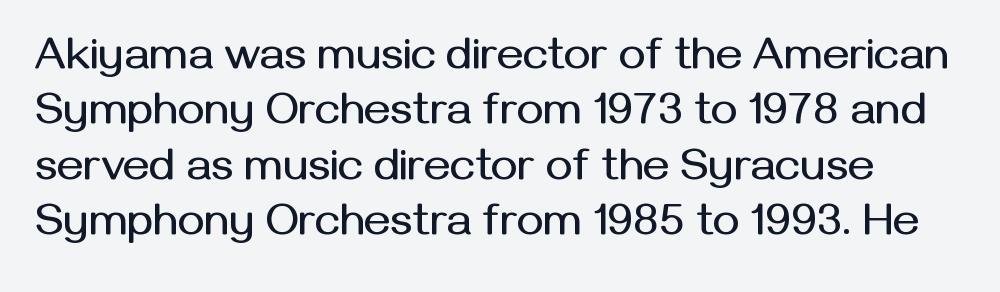
{"serif": "no", "italic": "no", "width": "normal", "stroke_contrast": "medium", "x_height": "medium", "monospaced": "no", "underline": "no", "line_spacing_ratio": 1.23, "letter_spacing": "normal", "letter_spacing_em": 0.0, "glyph_px": 45}
